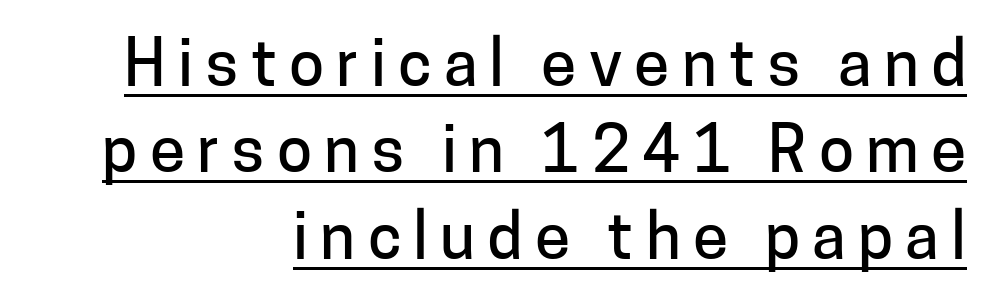
The image shows 64 px sans-serif type, upright; set right-aligned, normal line spacing (1.35x), underlined; low stroke contrast and a medium x-height.
